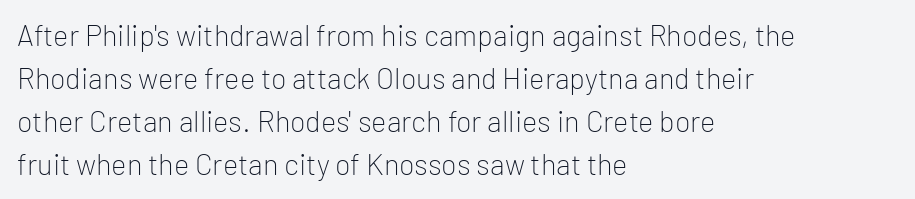
{"serif": "no", "italic": "no", "bold": "no", "weight": "light", "width": "normal", "stroke_contrast": "low", "x_height": "medium", "monospaced": "no", "underline": "no", "align": "left", "line_spacing": "normal", "line_spacing_ratio": 1.48, "letter_spacing": "normal", "letter_spacing_em": 0.0, "glyph_px": 29}
